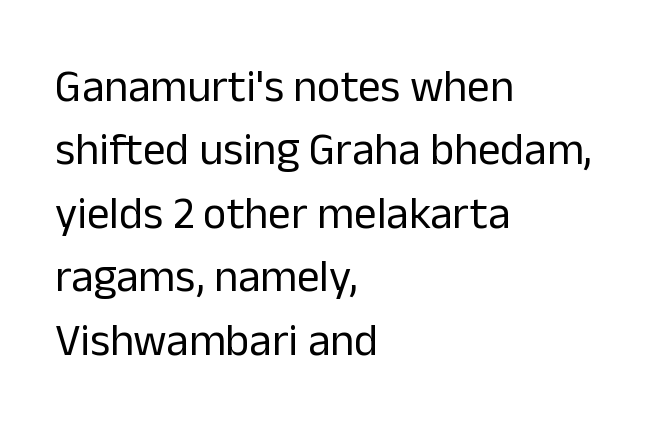
Q: Is the text bold? A: No.
Q: Is the text italic (slanted)? A: No, it is upright.
Q: Is the typeface a serif or a sans-serif typeface? A: Sans-serif.
Q: Is the text underlined? A: No.
Q: How is the paragraph aligned? A: Left-aligned.
Q: Is the spacing between letters normal or unusually wide? A: Normal.
Q: Is the spacing between lines tight, normal or loose? A: Normal.
Q: Width (condensed, normal, or wide)? A: Normal.
Q: Stroke contrast? A: Low.
Q: x-height? A: Medium.
Q: Monospaced? A: No.
